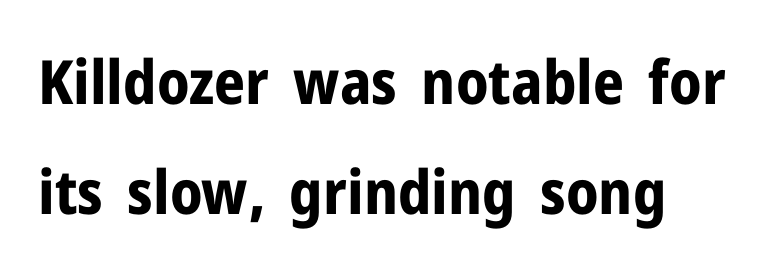
{"serif": "no", "italic": "no", "bold": "yes", "weight": "bold", "width": "normal", "stroke_contrast": "low", "x_height": "medium", "monospaced": "no", "underline": "no", "align": "left", "line_spacing_ratio": 1.81, "letter_spacing": "normal", "letter_spacing_em": 0.0, "glyph_px": 61}
